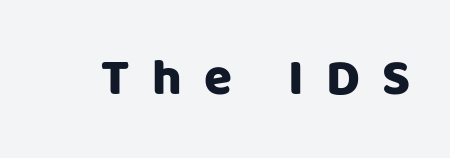
Typographically, this falls in the sans-serif category. Descender tails drop into unmarked territory. Do the letters lean? They stand straight. The rendering uses natural spacing where letterforms have individual widths. The face used here is rendered with a markedly widened letterfit.
